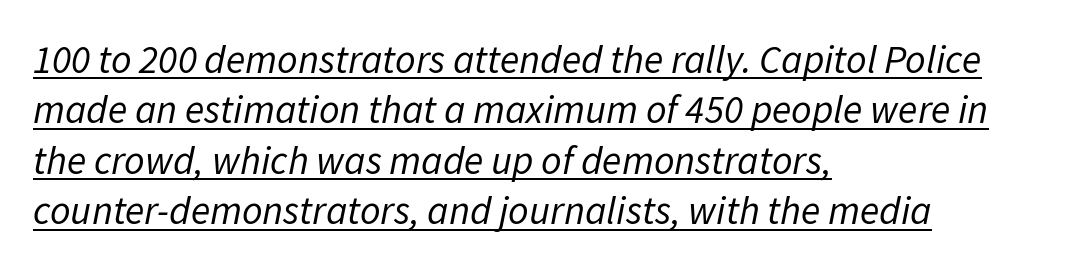
{"italic": "yes", "lean": "right", "slant_degrees": 11, "bold": "no", "weight": "regular", "width": "normal", "stroke_contrast": "low", "x_height": "medium", "monospaced": "no", "underline": "yes", "align": "left", "line_spacing": "normal", "line_spacing_ratio": 1.26, "letter_spacing": "normal", "letter_spacing_em": 0.0, "glyph_px": 40}
